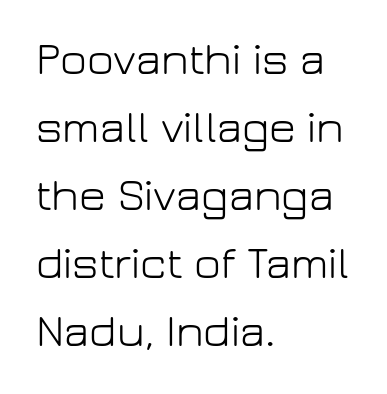
The image shows 46 px light sans-serif type, upright; set left-aligned, normal line spacing (1.48x), normal letter spacing, not underlined; low stroke contrast and a medium x-height.
